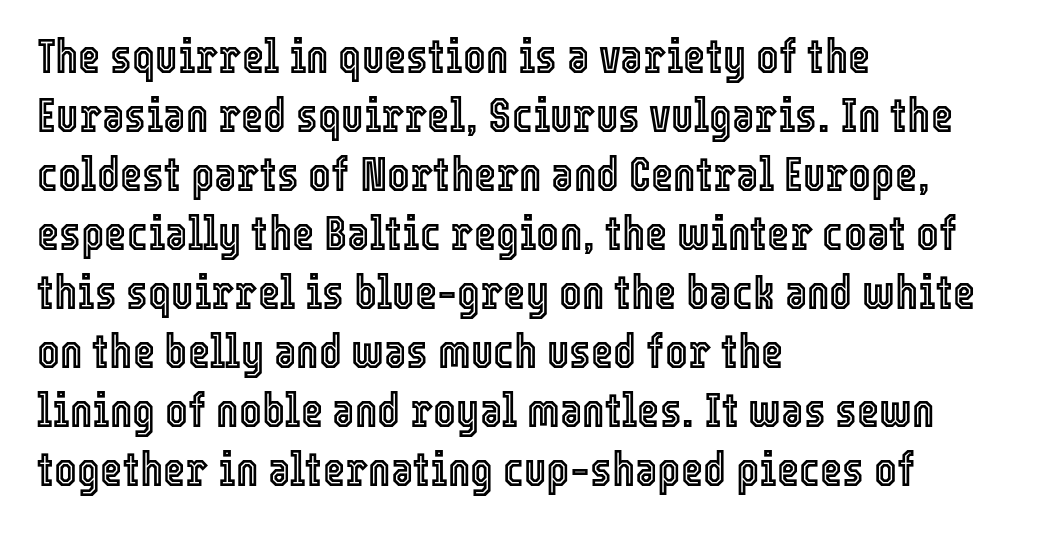
Casual observation: everything's shoved over to the left. You could not count columns in this text — the font is proportionally spaced. Notice how the stems are strictly vertical — no italics here. The line texture is even and compact thanks to regular tracking. The gap between lines stays unmarked.
